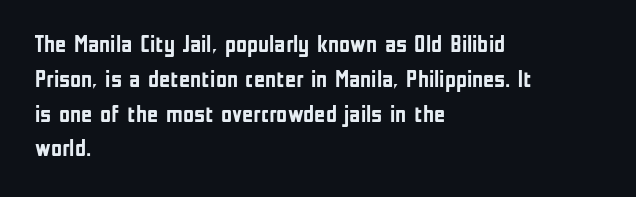
{"italic": "no", "bold": "yes", "underline": "no", "align": "left", "line_spacing": "normal", "line_spacing_ratio": 1.45, "letter_spacing": "normal", "letter_spacing_em": 0.0, "glyph_px": 24}
